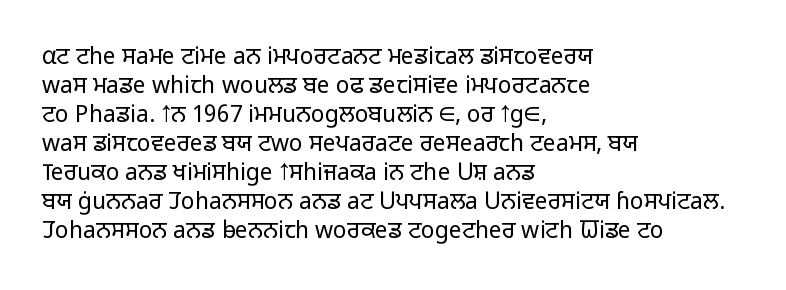
{"italic": "no", "bold": "no", "underline": "no", "align": "left", "line_spacing": "normal", "line_spacing_ratio": 1.26, "letter_spacing": "normal", "letter_spacing_em": 0.0, "glyph_px": 23}
